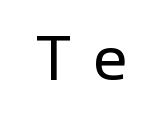
The gaps between neighbouring characters are conspicuously large. Here the designer chose a conventional face with non-uniform glyph widths. This rendering features lettering with no underline. The specimen reads as upright at a glance.
